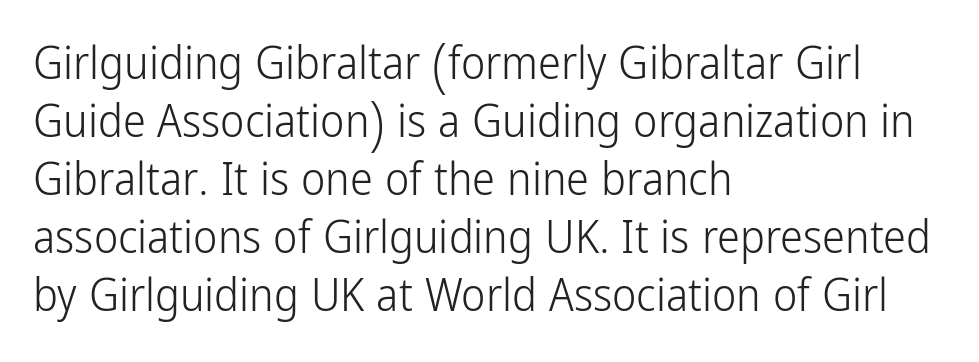
{"serif": "no", "italic": "no", "bold": "no", "weight": "light", "width": "condensed", "stroke_contrast": "low", "x_height": "medium", "monospaced": "no", "underline": "no", "align": "left", "line_spacing": "normal", "line_spacing_ratio": 1.26, "letter_spacing": "normal", "letter_spacing_em": 0.0, "glyph_px": 46}
